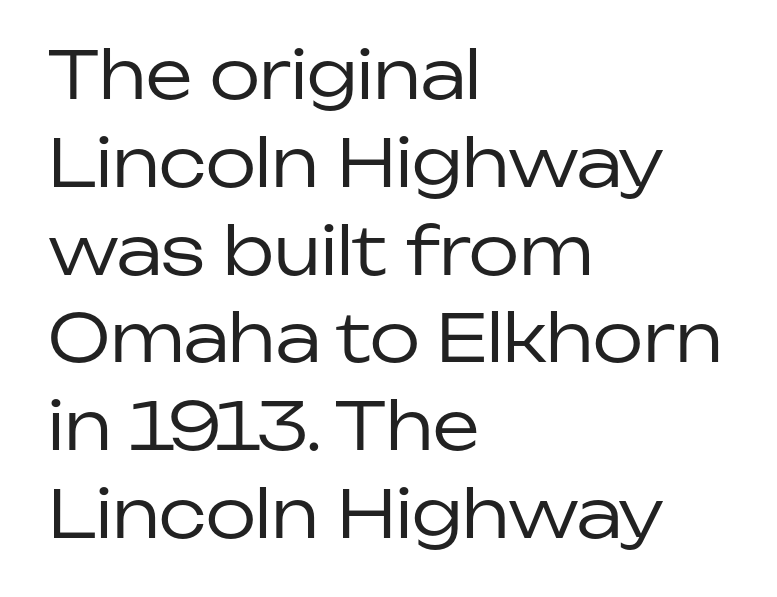
{"serif": "no", "italic": "no", "bold": "no", "weight": "regular", "width": "normal", "stroke_contrast": "low", "x_height": "medium", "monospaced": "no", "underline": "no", "align": "left", "line_spacing": "normal", "line_spacing_ratio": 1.33, "letter_spacing": "normal", "letter_spacing_em": 0.0, "glyph_px": 66}
